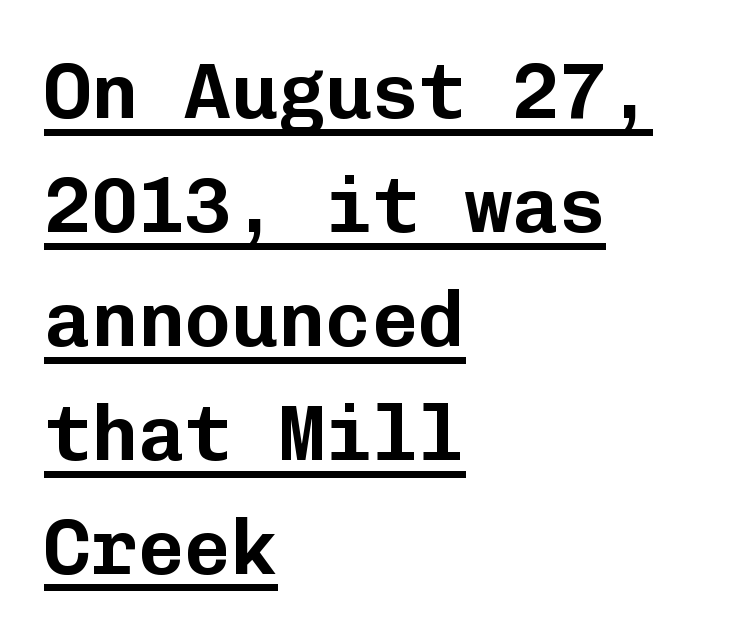
Q: Is the text italic (slanted)? A: No, it is upright.
Q: Is the typeface a serif or a sans-serif typeface? A: Sans-serif.
Q: Is the text underlined? A: Yes.
Q: How is the paragraph aligned? A: Left-aligned.
Q: Is the spacing between letters normal or unusually wide? A: Normal.
Q: Is the spacing between lines tight, normal or loose? A: Normal.
Q: Width (condensed, normal, or wide)? A: Normal.
Q: Stroke contrast? A: Low.
Q: x-height? A: Medium.
Q: Monospaced? A: Yes.
